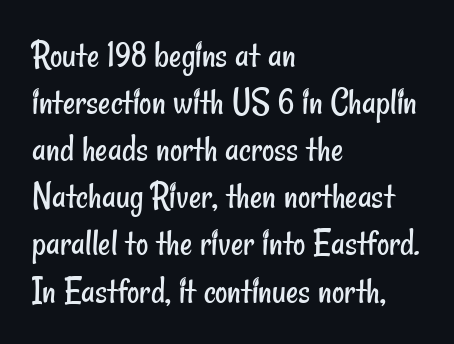
Q: Is the text bold? A: No.
Q: Is the typeface a serif or a sans-serif typeface? A: Sans-serif.
Q: Is the text underlined? A: No.
Q: How is the paragraph aligned? A: Left-aligned.
Q: Is the spacing between letters normal or unusually wide? A: Normal.
Q: Width (condensed, normal, or wide)? A: Condensed.
Q: Stroke contrast? A: Low.
Q: x-height? A: Small.
Q: Monospaced? A: No.
